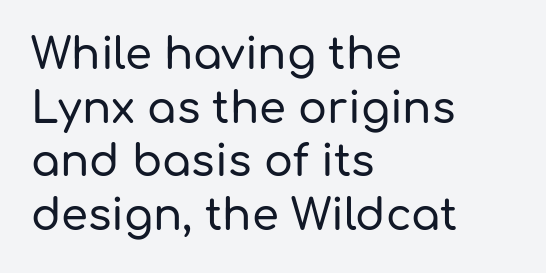
{"serif": "no", "italic": "no", "width": "normal", "stroke_contrast": "low", "x_height": "medium", "monospaced": "no", "underline": "no", "align": "left", "line_spacing": "normal", "line_spacing_ratio": 1.25, "letter_spacing": "normal", "letter_spacing_em": 0.0, "glyph_px": 43}
